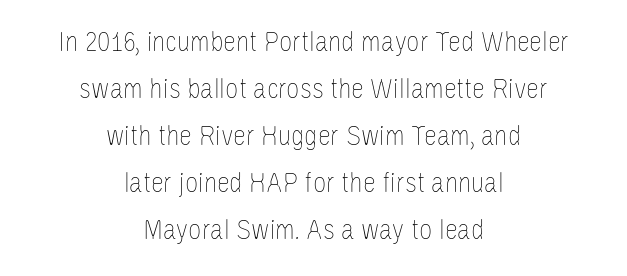
Q: Is the text bold? A: No.
Q: Is the text italic (slanted)? A: No, it is upright.
Q: Is the text underlined? A: No.
Q: How is the paragraph aligned? A: Centered.
Q: Is the spacing between letters normal or unusually wide? A: Normal.
Q: Is the spacing between lines tight, normal or loose? A: Normal.
Q: Width (condensed, normal, or wide)? A: Condensed.
Q: Stroke contrast? A: Low.
Q: x-height? A: Large.
Q: Monospaced? A: No.
